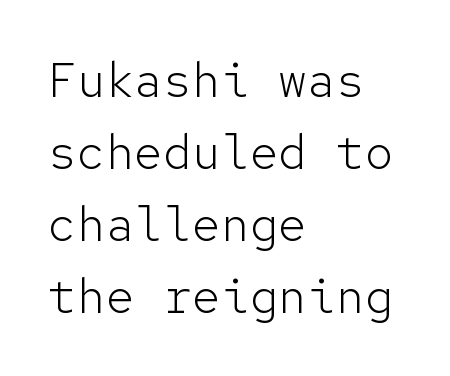
{"serif": "no", "italic": "no", "bold": "no", "weight": "light", "width": "normal", "stroke_contrast": "low", "x_height": "medium", "monospaced": "yes", "underline": "no", "align": "left", "line_spacing": "normal", "line_spacing_ratio": 1.5, "letter_spacing": "normal", "letter_spacing_em": 0.0, "glyph_px": 48}
